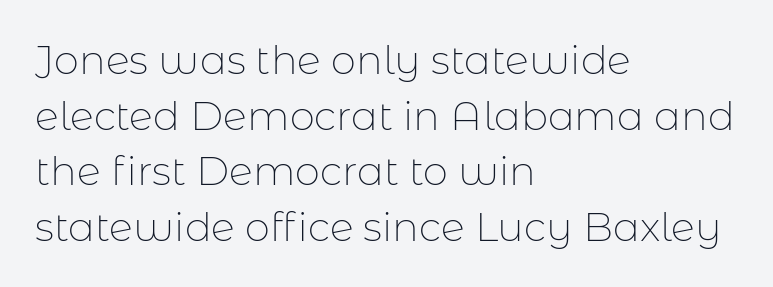
Q: Is the text bold? A: No.
Q: Is the text italic (slanted)? A: No, it is upright.
Q: Is the typeface a serif or a sans-serif typeface? A: Sans-serif.
Q: Is the text underlined? A: No.
Q: How is the paragraph aligned? A: Left-aligned.
Q: Is the spacing between letters normal or unusually wide? A: Normal.
Q: Is the spacing between lines tight, normal or loose? A: Normal.
Q: Width (condensed, normal, or wide)? A: Normal.
Q: Stroke contrast? A: Low.
Q: x-height? A: Medium.
Q: Monospaced? A: No.
